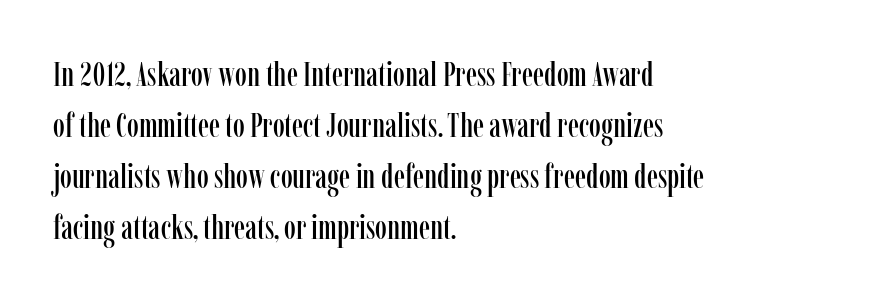
Honestly, the letter spacing is just normal — you wouldn't notice it. Vertical strokes here are truly vertical. The face used here is proportionally spaced, like ordinary book or web type. The characters display serif detailing at their extremities. Letters rest on an invisible, unmarked baseline.
